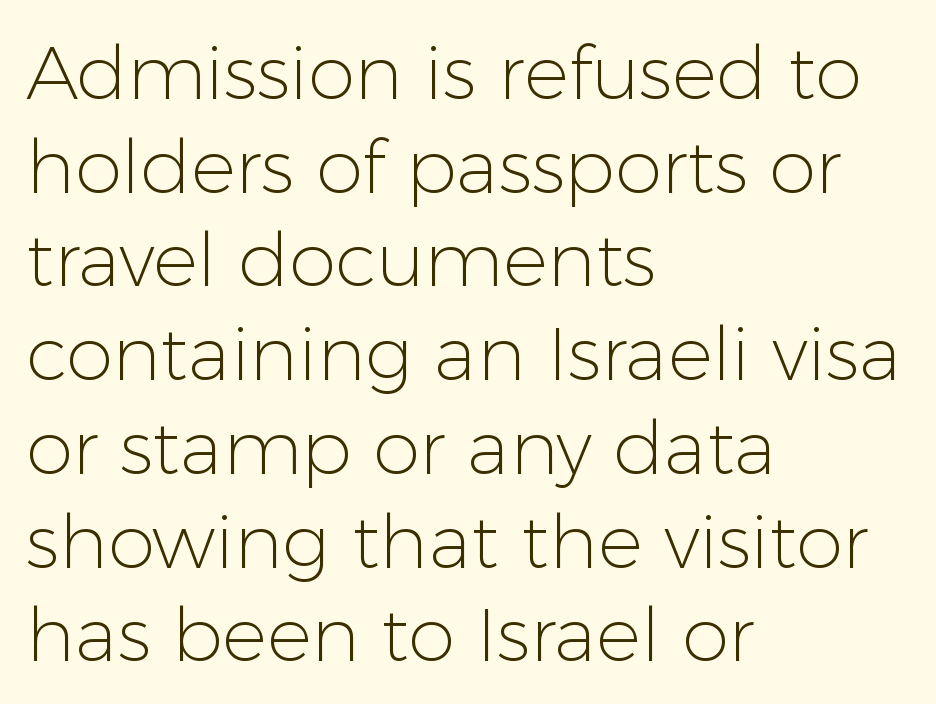
{"serif": "no", "italic": "no", "bold": "no", "weight": "light", "width": "normal", "stroke_contrast": "low", "x_height": "medium", "monospaced": "no", "underline": "no", "align": "left", "line_spacing": "normal", "line_spacing_ratio": 1.25, "letter_spacing": "normal", "letter_spacing_em": 0.0, "glyph_px": 75}
